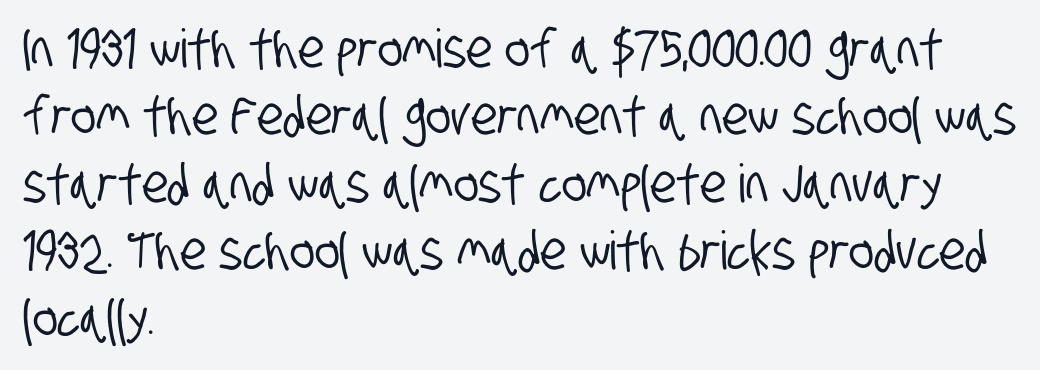
The leading is moderate, giving the passage an even texture. The line texture is even and compact thanks to regular tracking. This is sans-serif lettering, the kind often seen on screens and signage. Caption: multi-line text, flush left, ragged right. The foot of each line stays bare and open.
